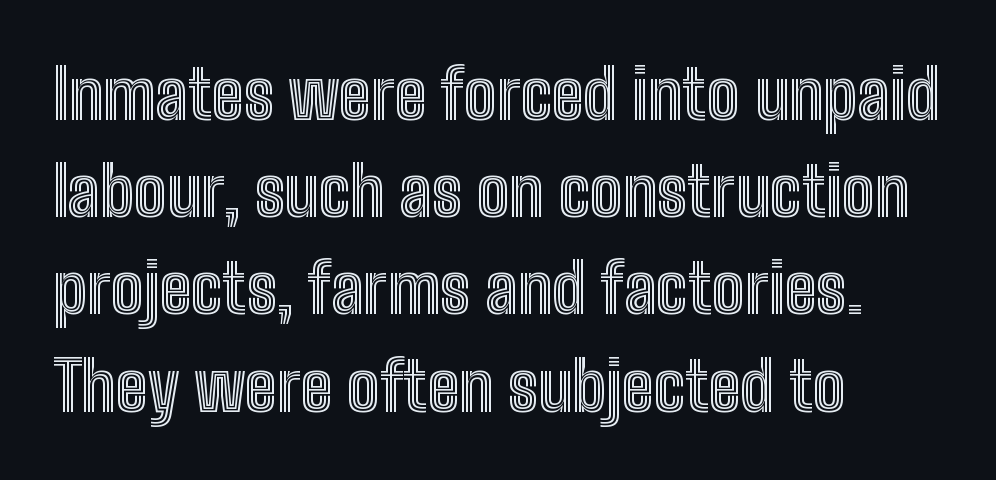
The image shows 68 px condensed type, upright; set left-aligned, normal line spacing (1.43x), normal letter spacing, not underlined; a medium x-height.
